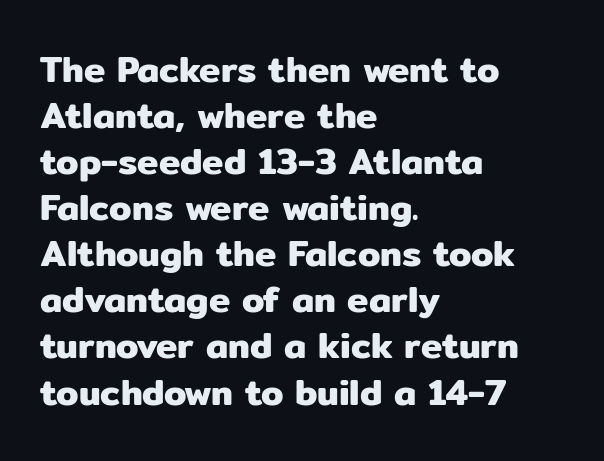
The rows are spaced the way most documents space them. No word sits above an underline. Nothing sits at the stroke ends, so this counts as sans-serif. The paragraph shown leans on its left margin. The letters sit at their default tracking, neither squeezed nor spread.
